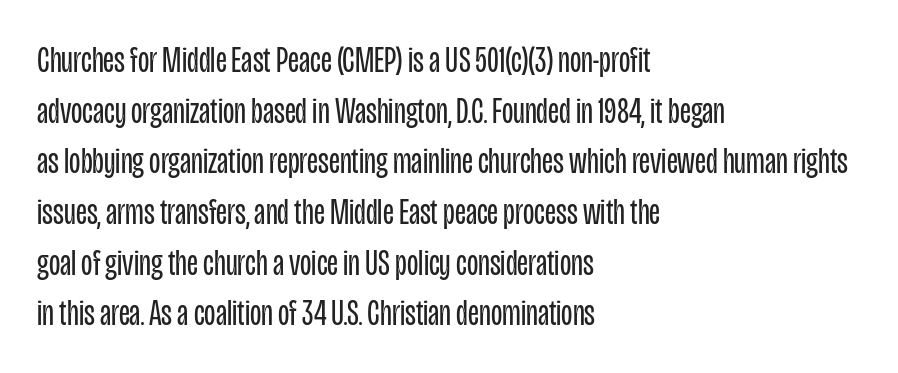
{"serif": "no", "italic": "no", "bold": "no", "weight": "regular", "width": "condensed", "stroke_contrast": "low", "x_height": "large", "monospaced": "no", "underline": "no", "align": "left", "line_spacing": "normal", "line_spacing_ratio": 1.37, "letter_spacing": "normal", "letter_spacing_em": 0.0, "glyph_px": 37}
